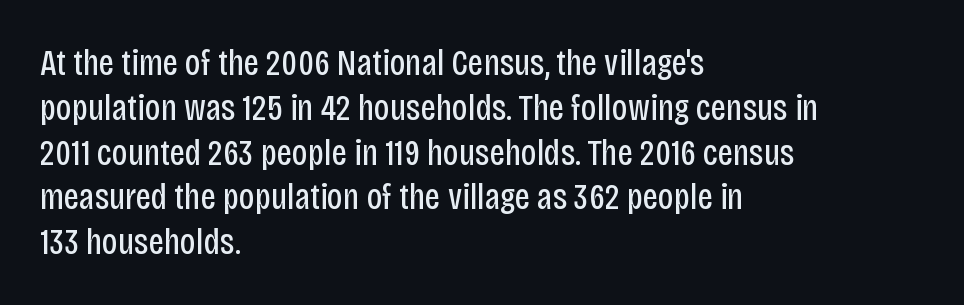
Compared with a centered layout, this one pins lines to the left instead. This sample has the flowing, uneven cadence of proportional lettering. A typesetter would call this zero additional tracking. Weight class: somewhere from thin through regular.
